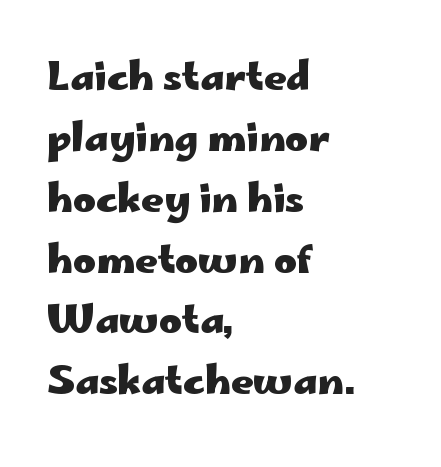
Q: Is the text bold? A: Yes.
Q: Is the text italic (slanted)? A: No, it is upright.
Q: Is the typeface a serif or a sans-serif typeface? A: Sans-serif.
Q: Is the text underlined? A: No.
Q: How is the paragraph aligned? A: Left-aligned.
Q: Is the spacing between letters normal or unusually wide? A: Normal.
Q: Is the spacing between lines tight, normal or loose? A: Normal.
Q: Width (condensed, normal, or wide)? A: Wide.
Q: Stroke contrast? A: Low.
Q: x-height? A: Small.
Q: Monospaced? A: No.
